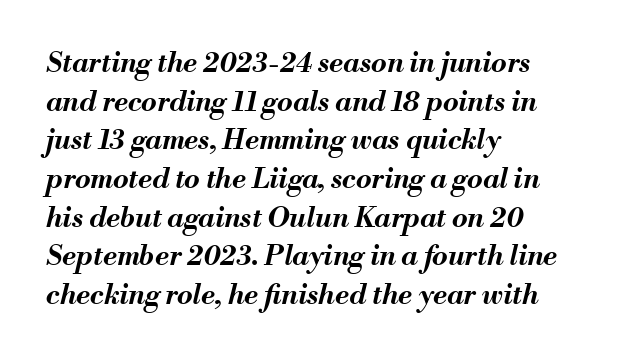
The image shows 28 px bold type, italic (leaning right); set left-aligned, normal line spacing (1.38x), normal letter spacing, not underlined; medium stroke contrast and a small x-height.
